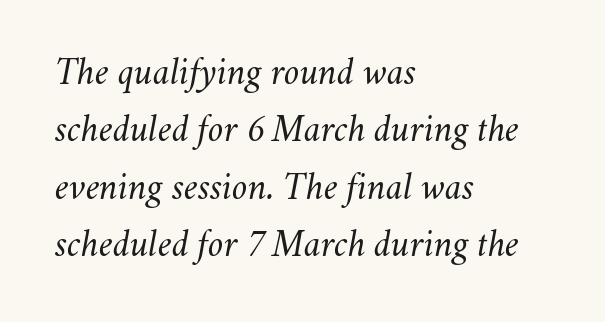
Q: Is the text bold? A: No.
Q: Is the text italic (slanted)? A: Yes, it leans right by about 11 degrees.
Q: Is the text underlined? A: No.
Q: How is the paragraph aligned? A: Left-aligned.
Q: Is the spacing between letters normal or unusually wide? A: Normal.
Q: Is the spacing between lines tight, normal or loose? A: Normal.
Q: Width (condensed, normal, or wide)? A: Normal.
Q: Stroke contrast? A: Medium.
Q: x-height? A: Small.
Q: Monospaced? A: No.
